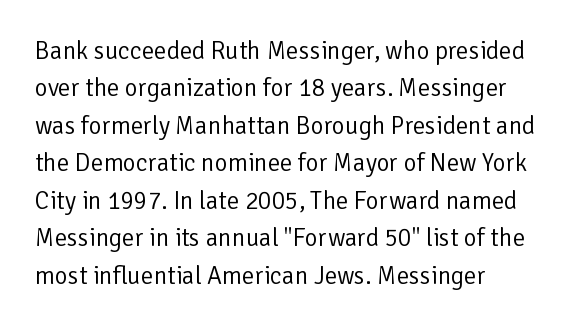
The image shows 25 px text type, upright; set left-aligned, normal line spacing (1.5x), normal letter spacing, not underlined.
